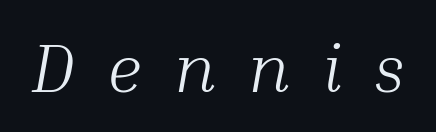
The image shows 69 px light serif type, italic (leaning right); set unusually wide letter spacing (+0.46 em), not underlined; medium stroke contrast and a medium x-height.
